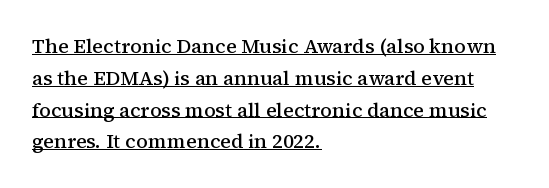
{"italic": "no", "bold": "semi", "underline": "yes", "align": "left", "line_spacing": "normal", "line_spacing_ratio": 1.59, "letter_spacing": "normal", "letter_spacing_em": 0.0, "glyph_px": 20}
